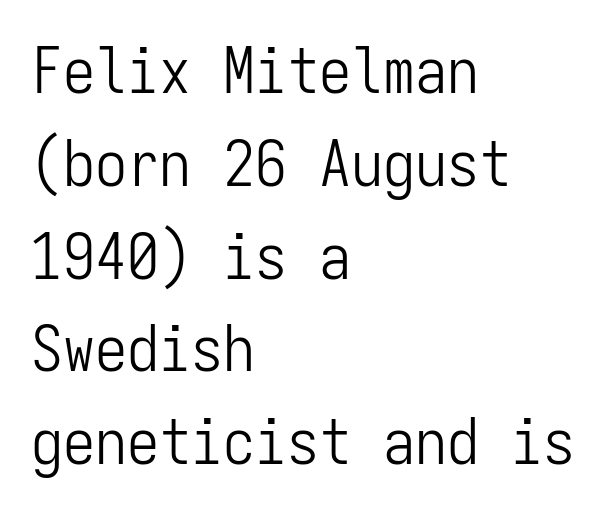
{"serif": "no", "italic": "no", "bold": "no", "weight": "light", "width": "condensed", "stroke_contrast": "low", "x_height": "medium", "monospaced": "yes", "underline": "no", "align": "left", "line_spacing": "normal", "line_spacing_ratio": 1.45, "letter_spacing": "normal", "letter_spacing_em": 0.0, "glyph_px": 64}
